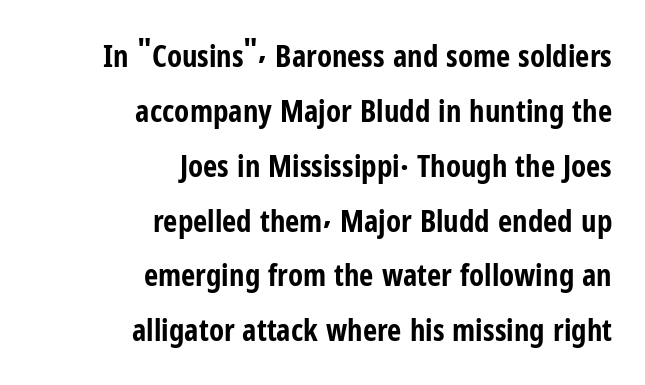
The image shows 31 px bold, condensed sans-serif type, upright; set right-aligned, line spacing 1.77x, normal letter spacing, not underlined; low stroke contrast and a medium x-height.
